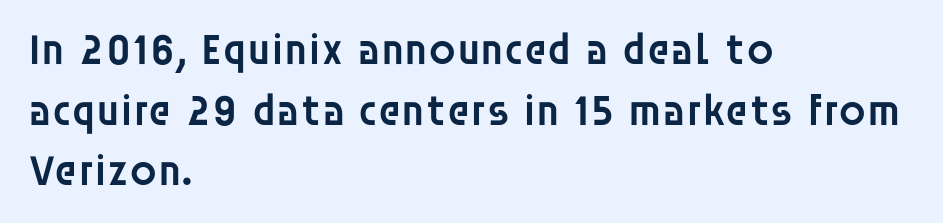
Letter spacing: default. Caption: semibold face, moderately heavy strokes. Rendered with straight, roman letterforms. Whoever set this chose a conventional vertical rhythm. The rendering uses natural spacing where letterforms have individual widths. The letters carry no serifs — their stems end cleanly without finishing strokes.
